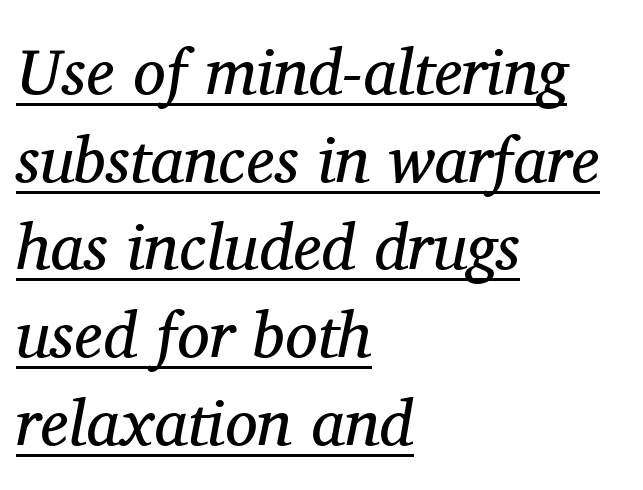
Q: Is the text bold? A: No.
Q: Is the text italic (slanted)? A: Yes, it leans right by about 11 degrees.
Q: Is the typeface a serif or a sans-serif typeface? A: Serif.
Q: Is the text underlined? A: Yes.
Q: How is the paragraph aligned? A: Left-aligned.
Q: Is the spacing between letters normal or unusually wide? A: Normal.
Q: Is the spacing between lines tight, normal or loose? A: Normal.
Q: Width (condensed, normal, or wide)? A: Normal.
Q: Stroke contrast? A: Medium.
Q: x-height? A: Medium.
Q: Monospaced? A: No.
